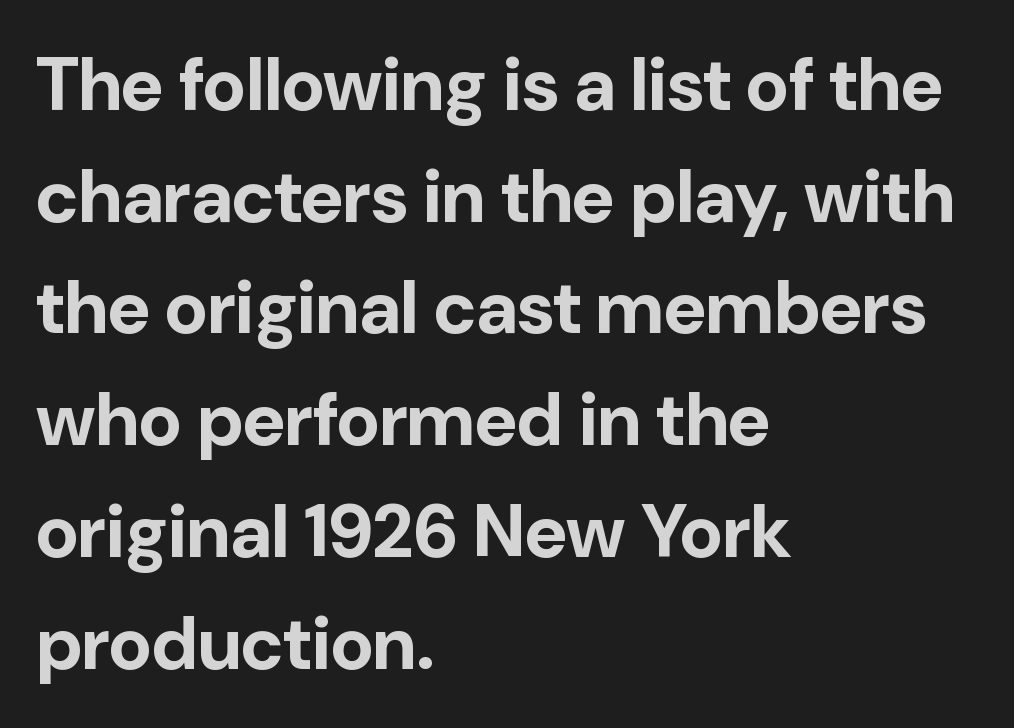
{"serif": "no", "italic": "no", "bold": "yes", "weight": "bold", "width": "normal", "stroke_contrast": "low", "x_height": "medium", "monospaced": "no", "underline": "no", "align": "left", "line_spacing": "normal", "line_spacing_ratio": 1.51, "letter_spacing": "normal", "letter_spacing_em": 0.0, "glyph_px": 74}
